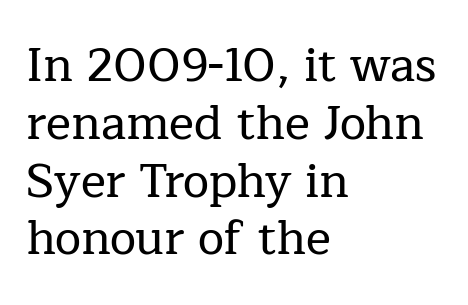
Q: Is the text italic (slanted)? A: No, it is upright.
Q: Is the typeface a serif or a sans-serif typeface? A: Serif.
Q: Is the text underlined? A: No.
Q: How is the paragraph aligned? A: Left-aligned.
Q: Is the spacing between letters normal or unusually wide? A: Normal.
Q: Width (condensed, normal, or wide)? A: Normal.
Q: Stroke contrast? A: Low.
Q: x-height? A: Medium.
Q: Monospaced? A: No.
